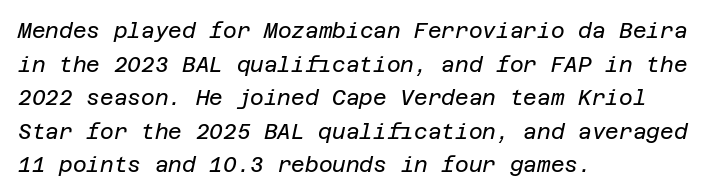
{"italic": "yes", "lean": "right", "slant_degrees": 12, "bold": "no", "underline": "no", "align": "left", "line_spacing": "normal", "line_spacing_ratio": 1.6, "letter_spacing": "normal", "letter_spacing_em": 0.0, "glyph_px": 21}
